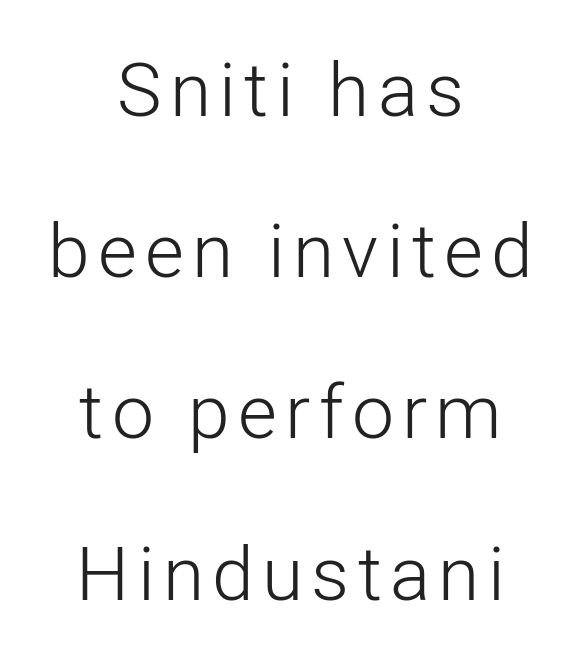
{"serif": "no", "italic": "no", "bold": "no", "weight": "light", "width": "normal", "stroke_contrast": "low", "x_height": "medium", "monospaced": "no", "underline": "no", "align": "center", "line_spacing": "loose", "line_spacing_ratio": 2.15, "glyph_px": 75}
